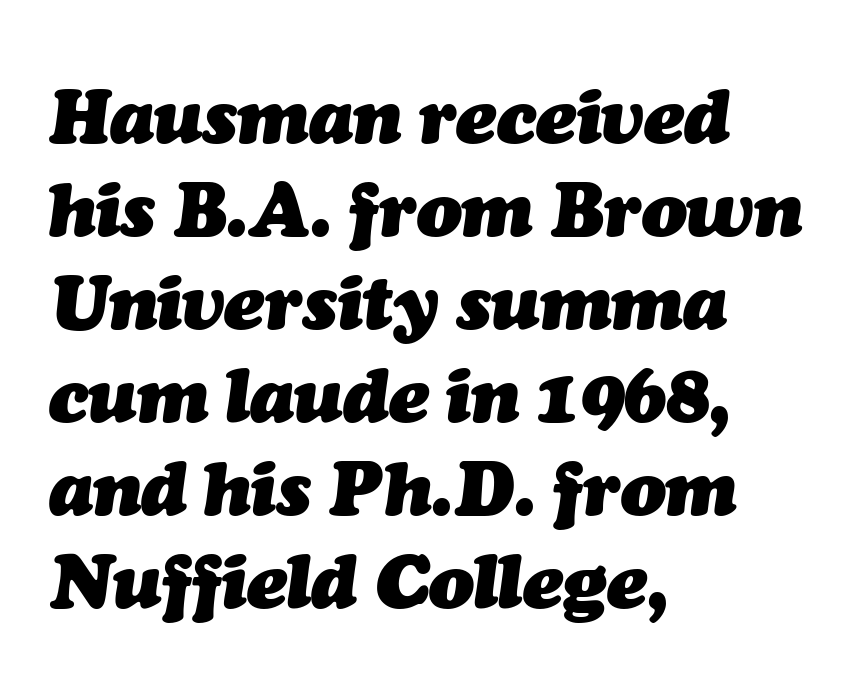
The image shows 75 px heavy type, italic (leaning right); set left-aligned, line spacing 1.24x, normal letter spacing, not underlined; medium stroke contrast and a medium x-height.
